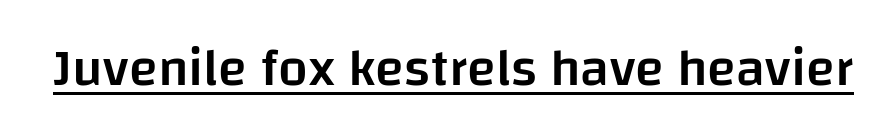
Each line of the rendering has a horizontal stroke beneath the glyphs. Designer's note — italics off, roman on. The letters carry no serifs — their stems end cleanly without finishing strokes. Characters follow at the spacing the type designer built in. Spacing verdict: proportional, widths tailored to each character. Emphasis by weight is partial: semibold.
